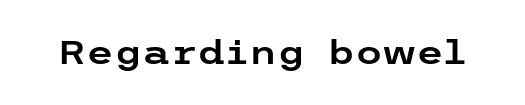
The image shows 32 px wide sans-serif type, upright; set normal letter spacing, not underlined; low stroke contrast and a medium x-height.
